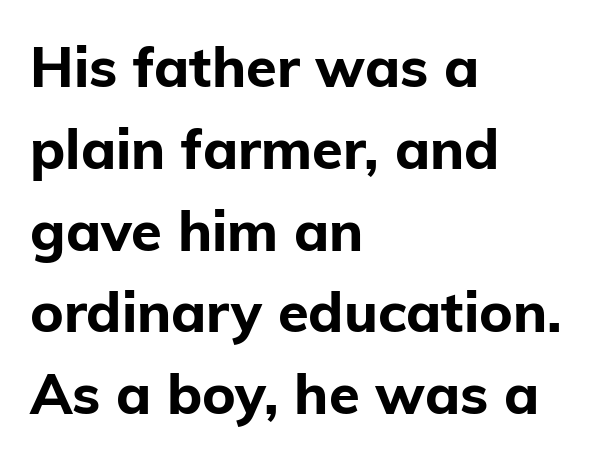
The image shows 56 px bold sans-serif type, upright; set left-aligned, normal line spacing (1.46x), normal letter spacing, not underlined; low stroke contrast and a medium x-height.
